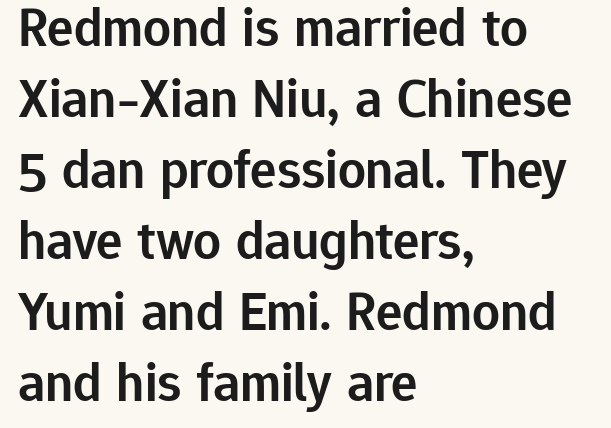
The image shows 55 px semibold sans-serif type, upright; set left-aligned, normal line spacing (1.29x), normal letter spacing, not underlined; low stroke contrast and a medium x-height.
